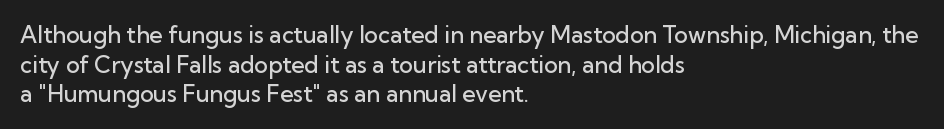
The image shows 23 px text type, upright; set left-aligned, normal line spacing (1.29x), normal letter spacing, not underlined.
